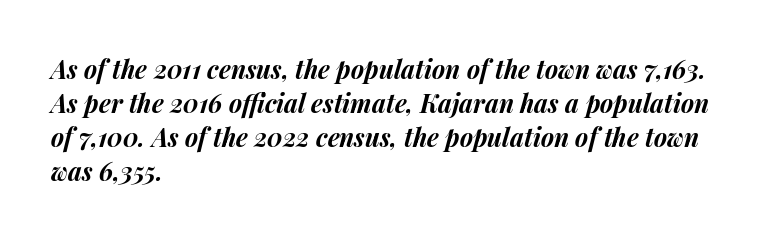
Q: Is the text bold? A: Yes.
Q: Is the text italic (slanted)? A: Yes, it leans right by about 14 degrees.
Q: Is the text underlined? A: No.
Q: How is the paragraph aligned? A: Left-aligned.
Q: Is the spacing between letters normal or unusually wide? A: Normal.
Q: Is the spacing between lines tight, normal or loose? A: Normal.
